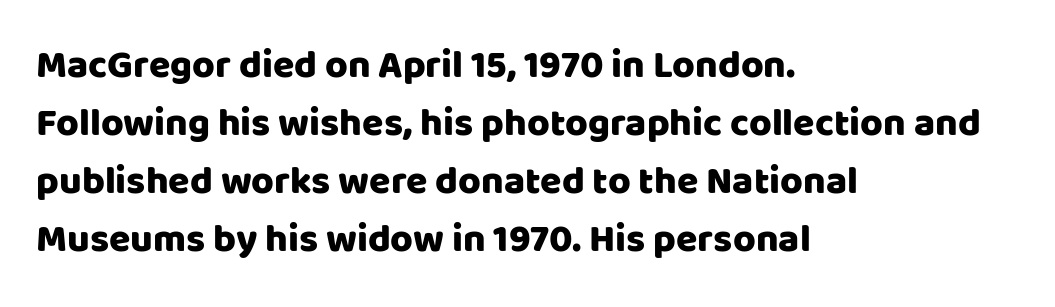
{"serif": "no", "italic": "no", "width": "normal", "stroke_contrast": "low", "x_height": "large", "monospaced": "no", "underline": "no", "align": "left", "line_spacing": "normal", "line_spacing_ratio": 1.49, "letter_spacing": "normal", "letter_spacing_em": 0.0, "glyph_px": 39}
